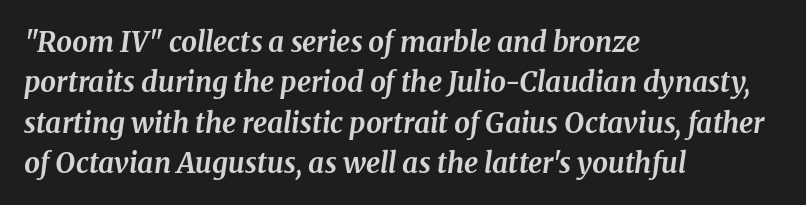
A typesetter would mark this as italic. Short note: letters normally spaced. What kind of face is this? One with serifs. One-word summary of the alignment: left. The font is running at its bold setting.
